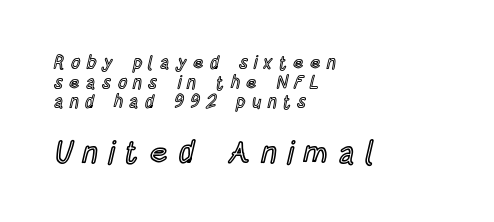
Underlining? Definitely not there. Varying glyph widths throughout — classic text-font behaviour. In this sample the second text group is rendered at the bigger scale.
